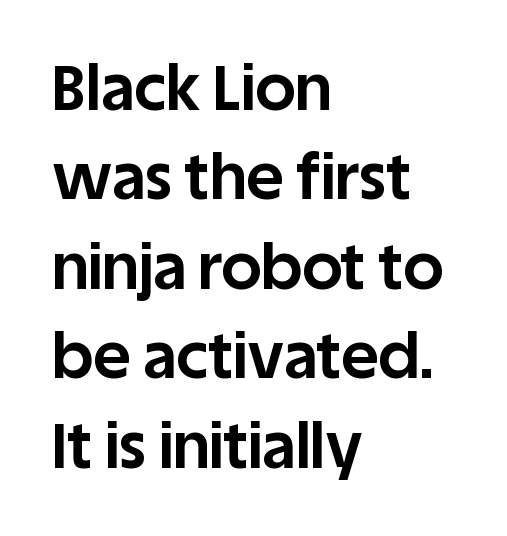
{"serif": "no", "italic": "no", "bold": "yes", "weight": "bold", "width": "normal", "stroke_contrast": "low", "x_height": "large", "monospaced": "no", "underline": "no", "align": "left", "line_spacing": "normal", "line_spacing_ratio": 1.42, "letter_spacing": "normal", "letter_spacing_em": 0.0, "glyph_px": 63}
